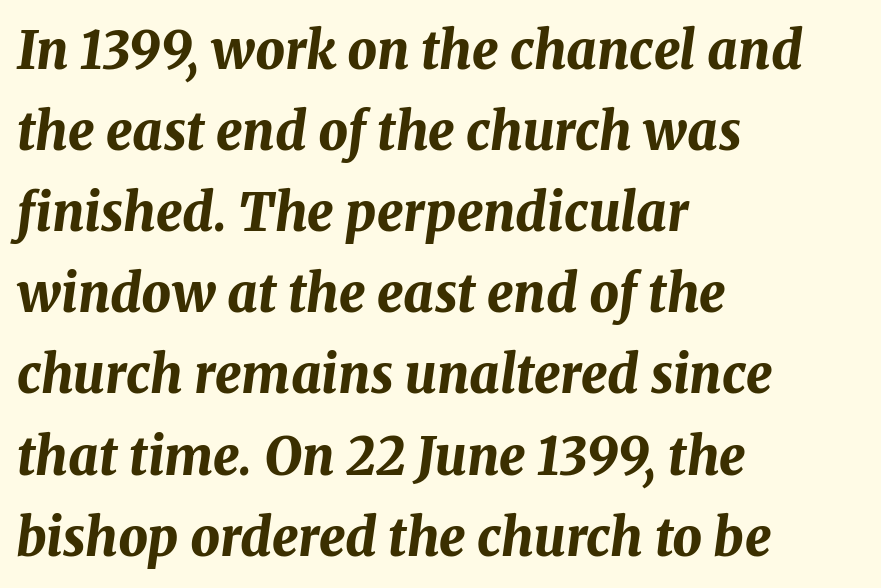
The image shows 52 px bold type, italic (leaning right); set left-aligned, normal line spacing (1.56x), normal letter spacing, not underlined; medium stroke contrast and a medium x-height.
